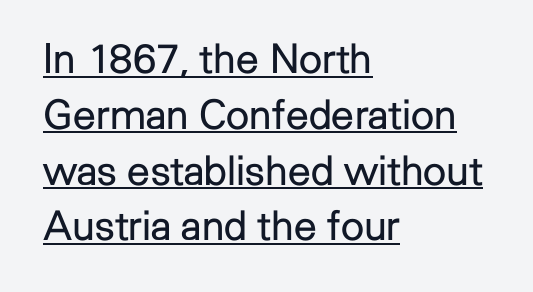
If you drew a ruler down the left edge, every line would touch it. Posture: upright roman. The text was rendered using a sans face with plain stroke endings. Stem width sits at or under what a default text font uses. Varying glyph widths throughout — classic text-font behaviour. These characters rest on top of a visible drawn line.
